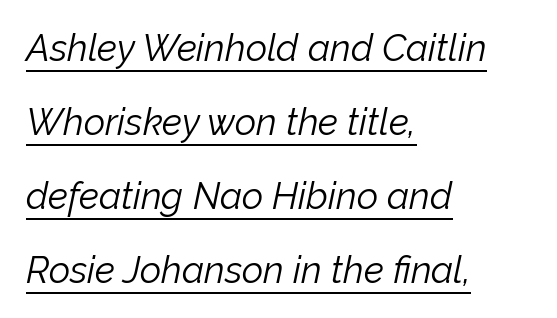
The image shows 37 px light type, italic (leaning right); set left-aligned, loose line spacing (2.0x), normal letter spacing, underlined; low stroke contrast and a medium x-height.
